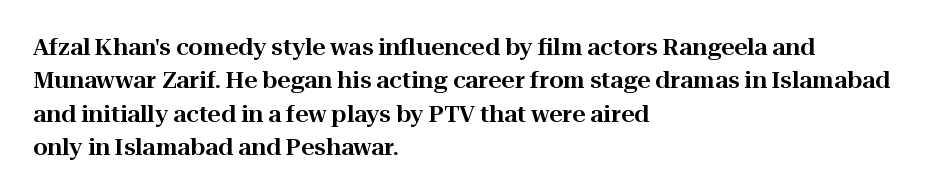
The image shows 23 px text type, upright; set left-aligned, normal line spacing (1.45x), normal letter spacing, not underlined.
